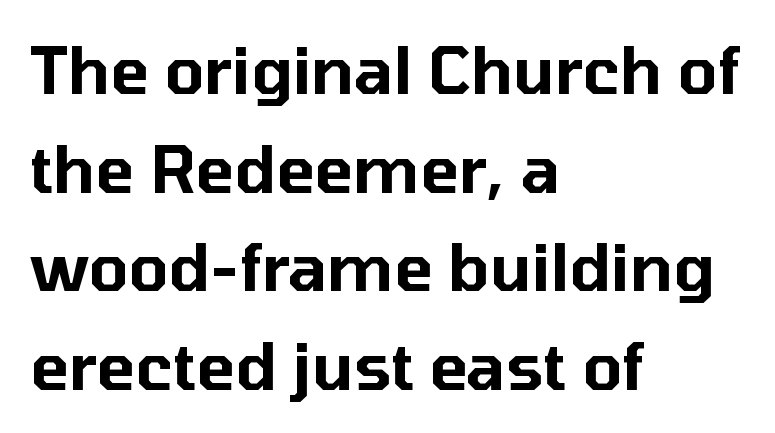
Q: Is the text italic (slanted)? A: No, it is upright.
Q: Is the typeface a serif or a sans-serif typeface? A: Sans-serif.
Q: Is the text underlined? A: No.
Q: How is the paragraph aligned? A: Left-aligned.
Q: Is the spacing between letters normal or unusually wide? A: Normal.
Q: Is the spacing between lines tight, normal or loose? A: Normal.
Q: Width (condensed, normal, or wide)? A: Normal.
Q: Stroke contrast? A: Low.
Q: x-height? A: Medium.
Q: Monospaced? A: No.
